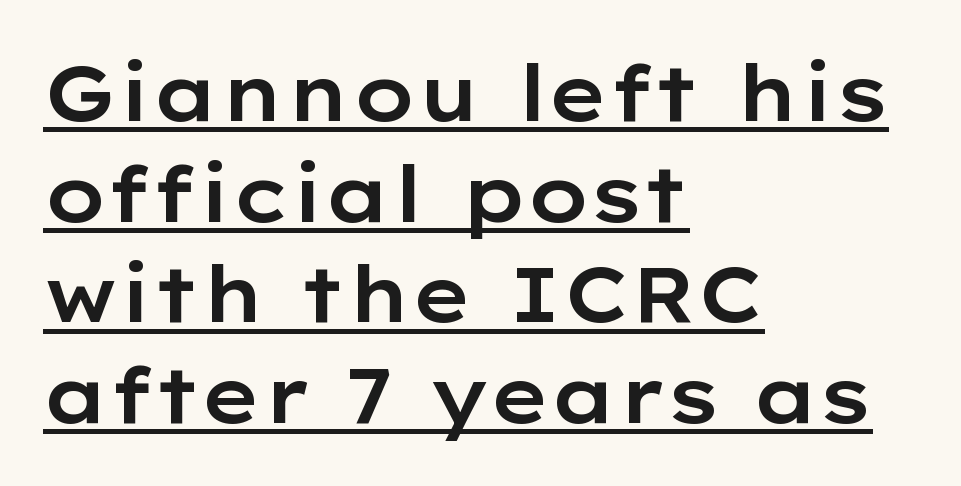
The image shows 78 px wide sans-serif type, upright; set left-aligned, normal line spacing (1.29x), normal letter spacing, underlined; low stroke contrast and a medium x-height.
